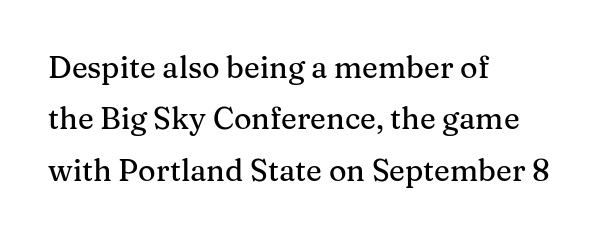
The image shows 30 px serif type, upright; set left-aligned, line spacing 1.71x, normal letter spacing, not underlined; medium stroke contrast and a medium x-height.
